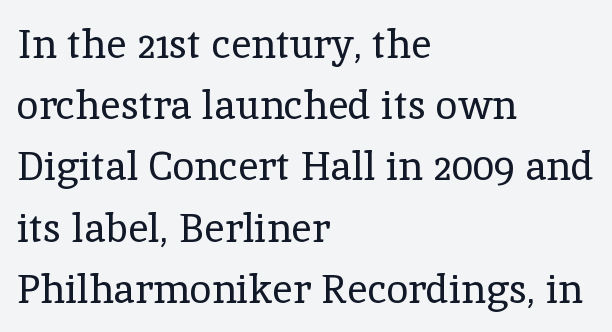
The image shows 40 px regular-weight serif type, upright; set left-aligned, normal line spacing (1.53x), normal letter spacing, not underlined; a medium x-height.
